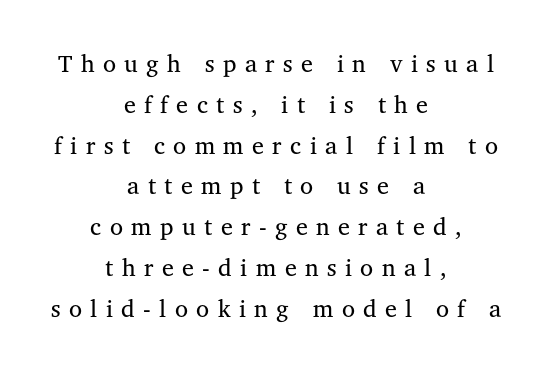
{"italic": "no", "bold": "no", "underline": "no", "align": "center", "line_spacing": "normal", "line_spacing_ratio": 1.7, "letter_spacing": "wide", "letter_spacing_em": 0.35, "glyph_px": 24}
